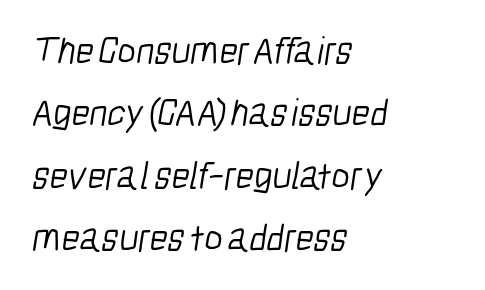
{"serif": "no", "bold": "no", "weight": "light", "width": "condensed", "stroke_contrast": "low", "x_height": "medium", "monospaced": "no", "underline": "no", "align": "left", "line_spacing": "normal", "line_spacing_ratio": 1.6, "letter_spacing": "normal", "letter_spacing_em": 0.0, "glyph_px": 39}
